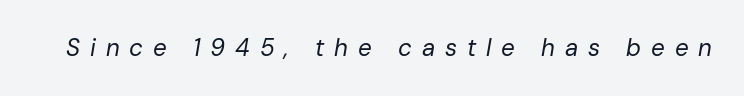
The image shows 24 px text type, italic (leaning right); set unusually wide letter spacing (+0.41 em), not underlined.
